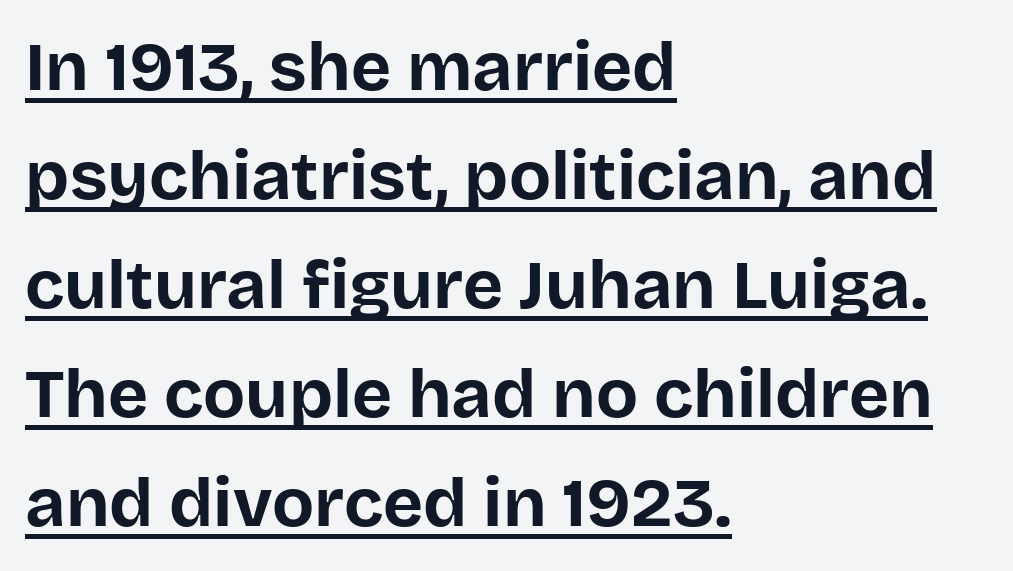
The image shows 69 px bold sans-serif type, upright; set left-aligned, normal line spacing (1.58x), normal letter spacing, underlined; low stroke contrast and a large x-height.
